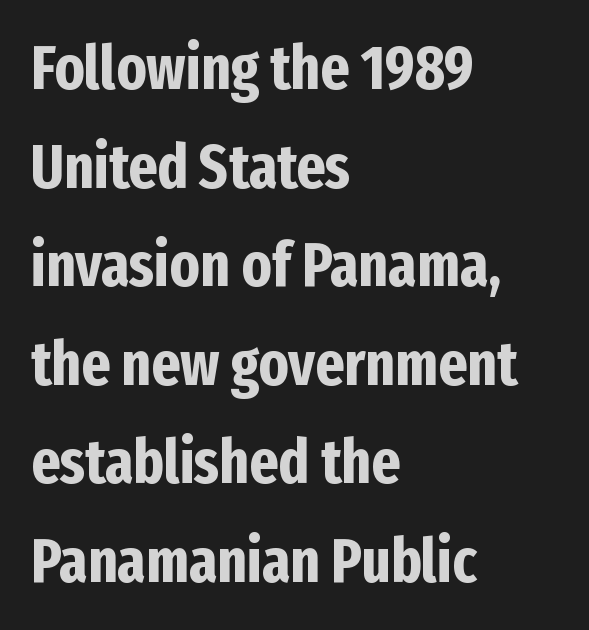
The image shows 62 px bold, condensed sans-serif type, upright; set left-aligned, normal line spacing (1.59x), normal letter spacing, not underlined; low stroke contrast and a medium x-height.
